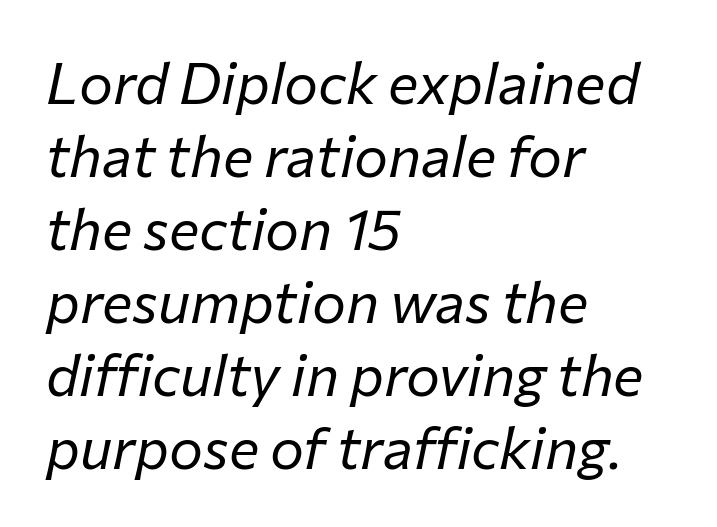
{"italic": "yes", "lean": "right", "slant_degrees": 12, "bold": "no", "weight": "regular", "width": "normal", "stroke_contrast": "low", "x_height": "medium", "monospaced": "no", "underline": "no", "align": "left", "line_spacing": "normal", "line_spacing_ratio": 1.28, "letter_spacing": "normal", "letter_spacing_em": 0.0, "glyph_px": 57}
